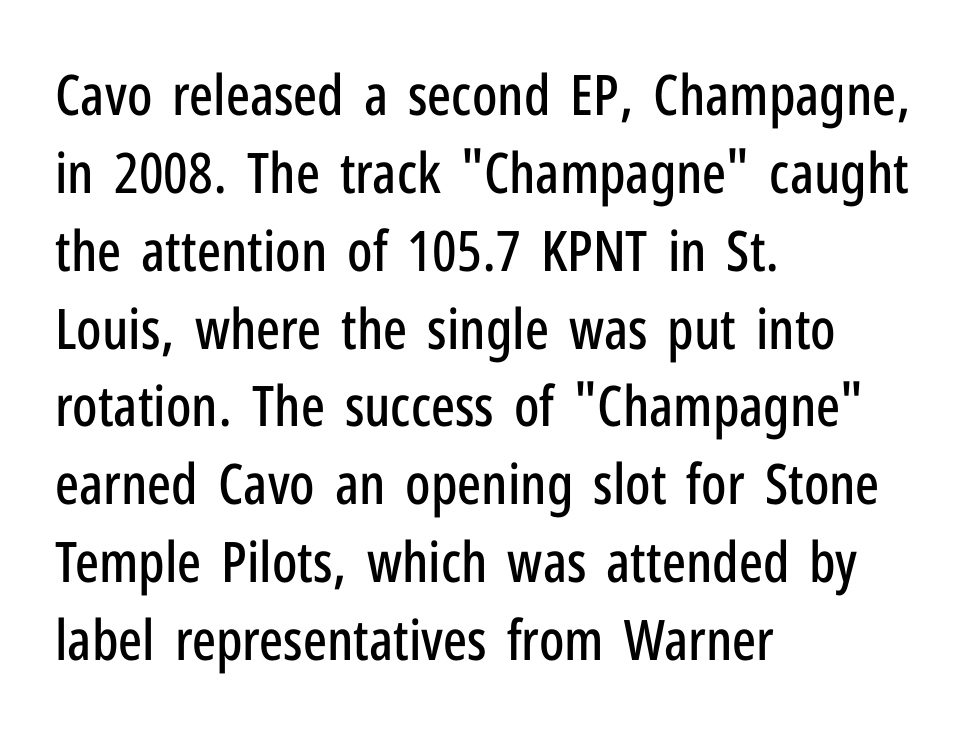
Q: Is the text italic (slanted)? A: No, it is upright.
Q: Is the typeface a serif or a sans-serif typeface? A: Sans-serif.
Q: Is the text underlined? A: No.
Q: How is the paragraph aligned? A: Left-aligned.
Q: Is the spacing between letters normal or unusually wide? A: Normal.
Q: Is the spacing between lines tight, normal or loose? A: Normal.
Q: Width (condensed, normal, or wide)? A: Condensed.
Q: Stroke contrast? A: Low.
Q: x-height? A: Medium.
Q: Monospaced? A: No.
